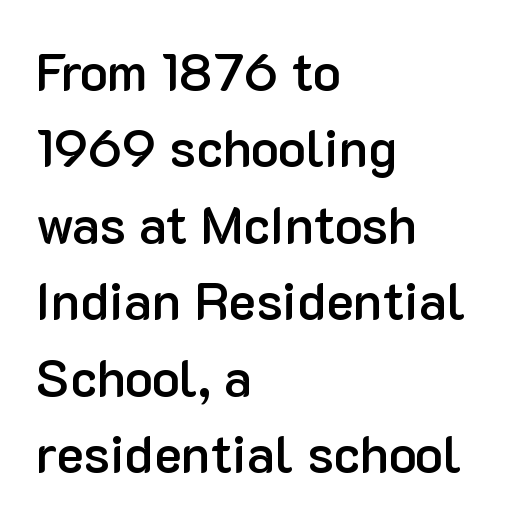
Q: Is the text bold? A: Semi-bold.
Q: Is the text italic (slanted)? A: No, it is upright.
Q: Is the typeface a serif or a sans-serif typeface? A: Sans-serif.
Q: Is the text underlined? A: No.
Q: How is the paragraph aligned? A: Left-aligned.
Q: Is the spacing between letters normal or unusually wide? A: Normal.
Q: Is the spacing between lines tight, normal or loose? A: Normal.
Q: Width (condensed, normal, or wide)? A: Normal.
Q: Stroke contrast? A: Low.
Q: x-height? A: Medium.
Q: Monospaced? A: No.
